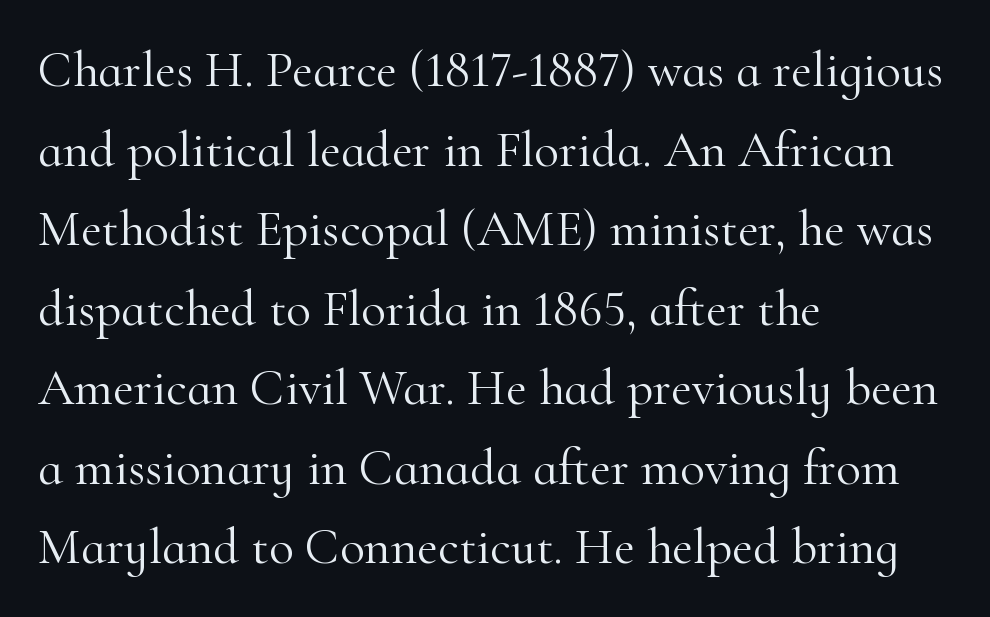
Nothing unusual about the tracking: characters are spaced as the font intends. Decoration check: the copy has no underline. The characters are drawn with everyday or finer stroke widths. The lettering holds an erect, upright posture throughout. Looks like regular typesetting: each glyph gets only the width it needs.
